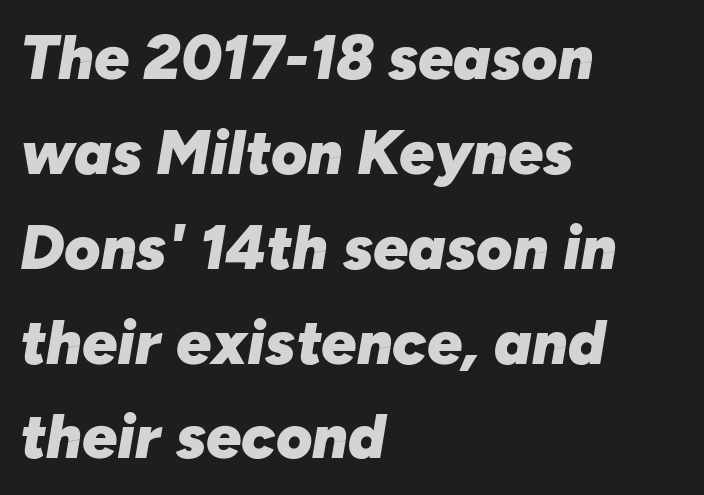
The image shows 62 px heavy type, italic (leaning right); set left-aligned, normal line spacing (1.53x), normal letter spacing, not underlined; low stroke contrast and a medium x-height.
